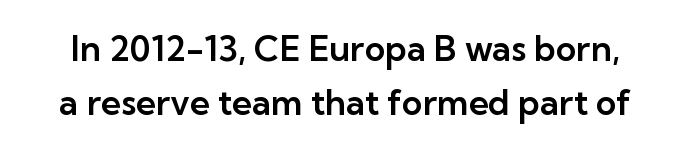
Nothing unusual about the tracking: characters are spaced as the font intends. Quick note: interline space is typical. The characters display no serif detailing; their extremities are plain. Tall strokes in this sample are plumb rather than angled. Honestly, there is no underline to notice here at all. Note the varied advance widths — an 'i' is clearly narrower than an 'm'.
